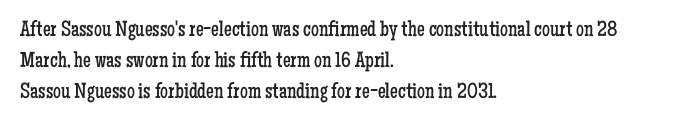
Summary of vertical rhythm: regular, with standard interline spacing. Short note: letters normally spaced. The font's upright variant was chosen for this text. Casual observation: everything's shoved over to the left.
